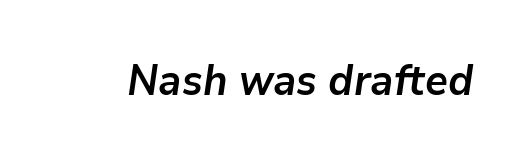
The image shows 42 px semibold type, italic (leaning right); set normal letter spacing, not underlined; low stroke contrast and a medium x-height.
